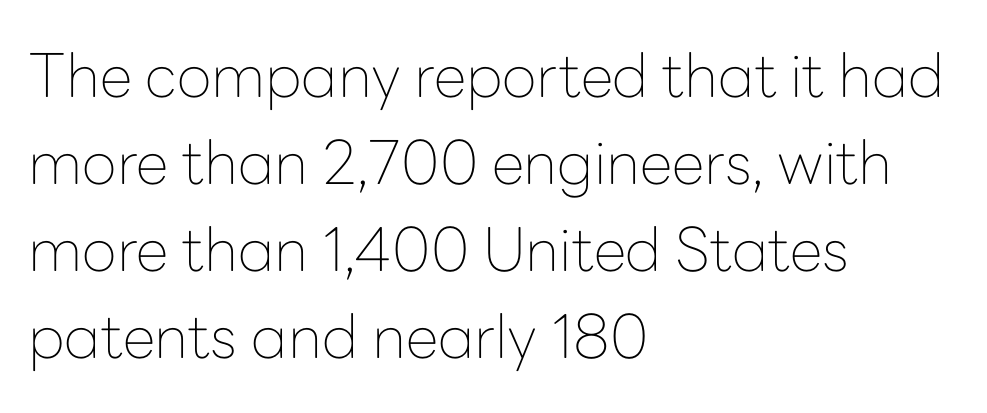
The image shows 60 px thin sans-serif type, upright; set left-aligned, normal line spacing (1.45x), normal letter spacing, not underlined; low stroke contrast and a medium x-height.
